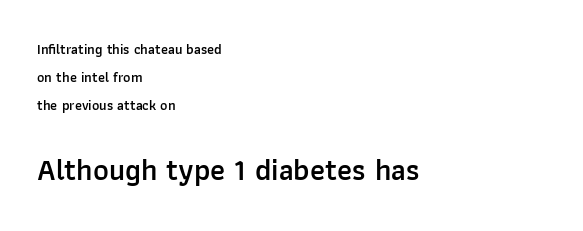
Q: Is the text bold? A: Semi-bold.
Q: Is the text italic (slanted)? A: No, it is upright.
Q: Is the typeface a serif or a sans-serif typeface? A: Sans-serif.
Q: Is the text underlined? A: No.
Q: How is the paragraph aligned? A: Left-aligned.
Q: Is the spacing between letters normal or unusually wide? A: Normal.
Q: Is the spacing between lines tight, normal or loose? A: Loose.
Q: Which block of text is set in a larger size, the first (top) or the second (bottom)? A: The second (bottom) one.
Q: Width (condensed, normal, or wide)? A: Normal.
Q: Stroke contrast? A: Low.
Q: x-height? A: Medium.
Q: Monospaced? A: No.
